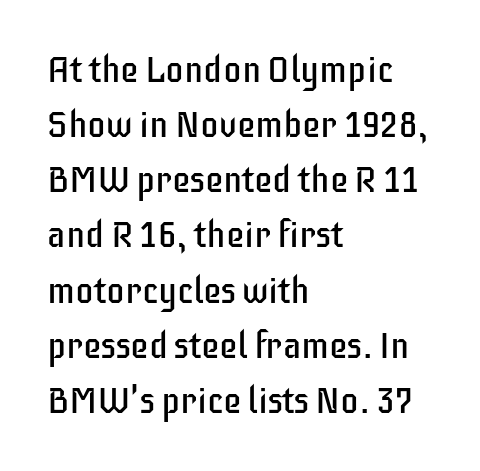
{"serif": "no", "italic": "no", "bold": "no", "weight": "regular", "width": "condensed", "stroke_contrast": "low", "x_height": "large", "monospaced": "no", "underline": "no", "align": "left", "line_spacing": "normal", "line_spacing_ratio": 1.49, "letter_spacing": "normal", "letter_spacing_em": 0.0, "glyph_px": 37}
